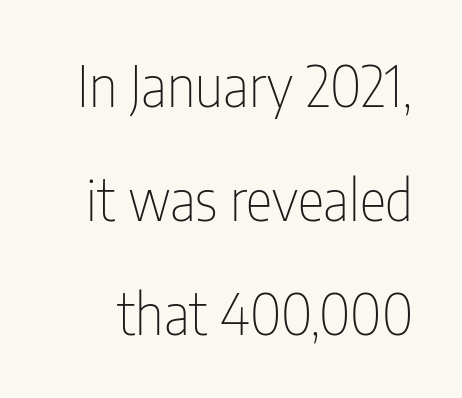
{"serif": "no", "italic": "no", "bold": "no", "weight": "thin", "width": "condensed", "stroke_contrast": "low", "x_height": "medium", "monospaced": "no", "underline": "no", "line_spacing": "loose", "line_spacing_ratio": 2.04, "letter_spacing": "normal", "letter_spacing_em": 0.0, "glyph_px": 56}
